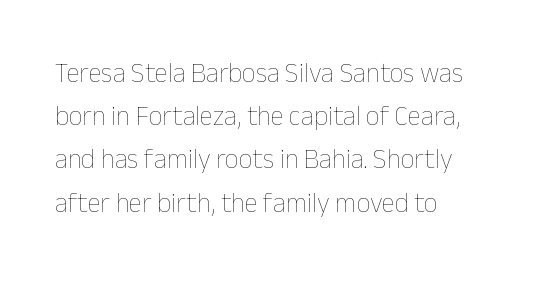
Posture: straight, roman, zero tilt. Notice how descenders clear the ascenders below comfortably — that's standard leading. Visually the block forms a straight wall on the left and a jagged coastline on the right. Descenders hang freely into open space. The type is set solid horizontally, with unmodified tracking. Heft: none added — not bold.
